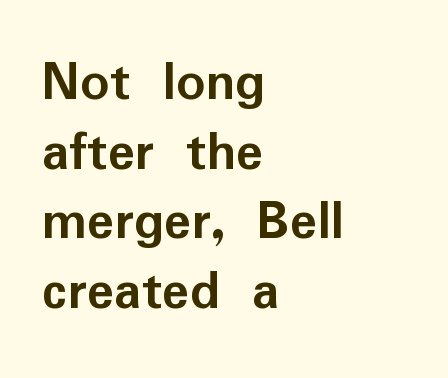
{"serif": "no", "italic": "no", "bold": "yes", "weight": "semibold", "width": "normal", "stroke_contrast": "low", "x_height": "medium", "monospaced": "no", "underline": "no", "align": "left", "line_spacing_ratio": 1.22, "letter_spacing": "normal", "letter_spacing_em": 0.0, "glyph_px": 57}
